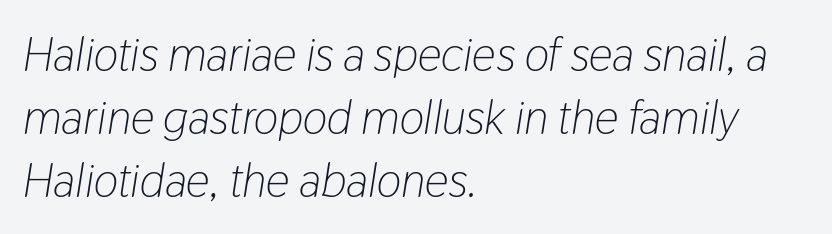
The image shows 47 px light, condensed type, italic (leaning right); set left-aligned, normal line spacing (1.34x), normal letter spacing, not underlined; low stroke contrast and a medium x-height.
